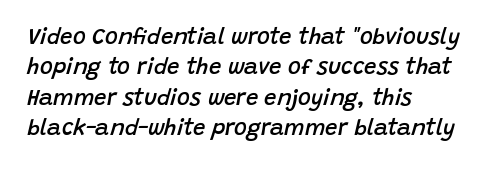
These lines were composed using italics. Look at the tracking — it's just the regular setting, nothing added. Check the space under the baseline: it is left empty. Successive baselines arrive at the customary interval.
